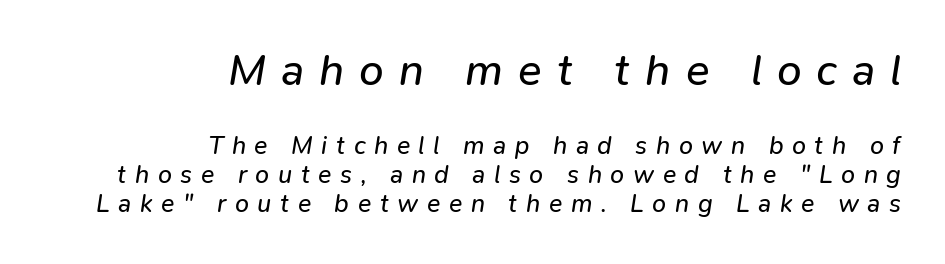
Q: Is the text bold? A: No.
Q: Is the text italic (slanted)? A: Yes, it leans right by about 9 degrees.
Q: Is the text underlined? A: No.
Q: How is the paragraph aligned? A: Right-aligned.
Q: Is the spacing between letters normal or unusually wide? A: Unusually wide.
Q: Which block of text is set in a larger size, the first (top) or the second (bottom)? A: The first (top) one.
Q: Width (condensed, normal, or wide)? A: Normal.
Q: Stroke contrast? A: Low.
Q: x-height? A: Medium.
Q: Monospaced? A: No.
